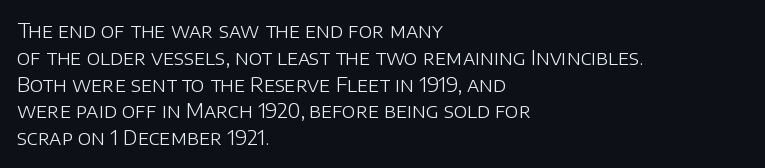
The image shows 20 px text type, upright; set left-aligned, normal line spacing (1.34x), normal letter spacing, not underlined.
